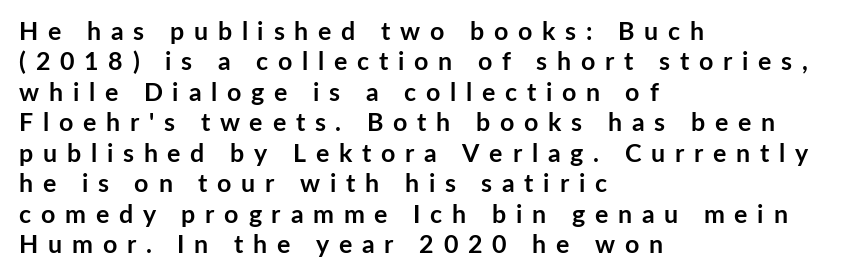
The image shows 25 px bold type, upright; set left-aligned, line spacing 1.22x, unusually wide letter spacing (+0.39 em), not underlined.
